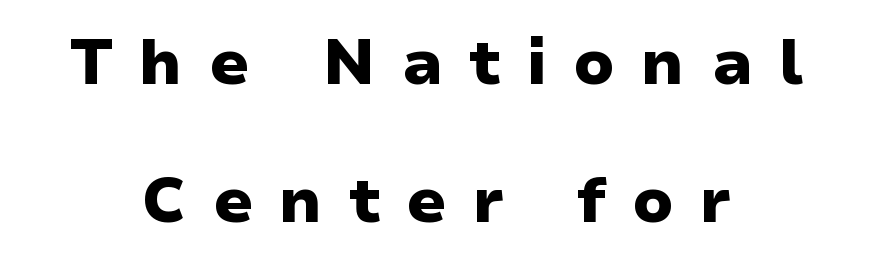
The image shows 63 px heavy, wide sans-serif type, upright; set centered, loose line spacing (2.19x), unusually wide letter spacing (+0.41 em), not underlined; low stroke contrast and a medium x-height.
